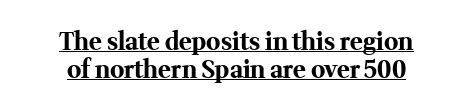
The image shows 24 px bold type, upright; set centered, tight line spacing (1.15x), normal letter spacing, underlined.
